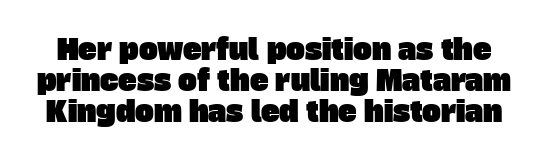
Honestly, the letter spacing is just normal — you wouldn't notice it. Here the designer chose a conventional face with non-uniform glyph widths. Leading: reduced. Underlining? Definitely not there. Regarding serifs, this sample does without them.
